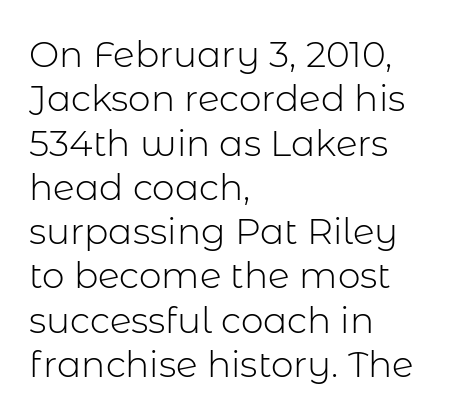
{"serif": "no", "italic": "no", "bold": "no", "weight": "light", "width": "normal", "stroke_contrast": "low", "x_height": "medium", "monospaced": "no", "underline": "no", "align": "left", "line_spacing_ratio": 1.23, "letter_spacing": "normal", "letter_spacing_em": 0.0, "glyph_px": 36}
